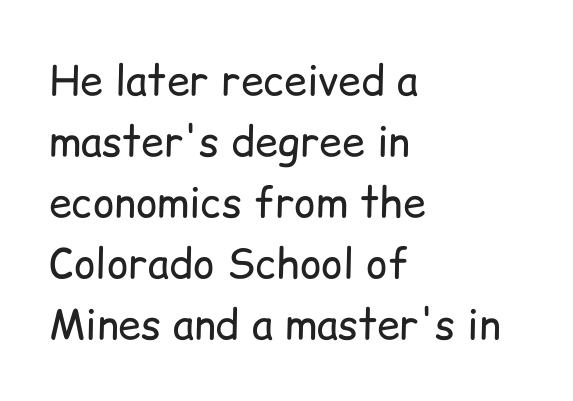
Q: Is the text bold? A: No.
Q: Is the text italic (slanted)? A: No, it is upright.
Q: Is the typeface a serif or a sans-serif typeface? A: Sans-serif.
Q: Is the text underlined? A: No.
Q: How is the paragraph aligned? A: Left-aligned.
Q: Is the spacing between letters normal or unusually wide? A: Normal.
Q: Is the spacing between lines tight, normal or loose? A: Normal.
Q: Width (condensed, normal, or wide)? A: Normal.
Q: Stroke contrast? A: Low.
Q: x-height? A: Medium.
Q: Monospaced? A: No.
